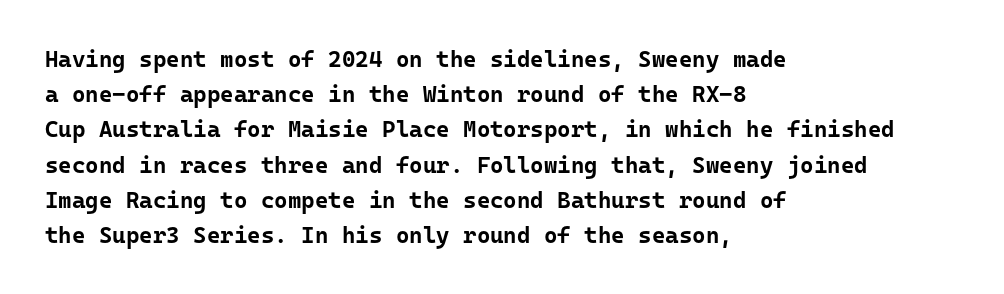
The image shows 23 px bold type, upright; set left-aligned, normal line spacing (1.53x), normal letter spacing, not underlined.
